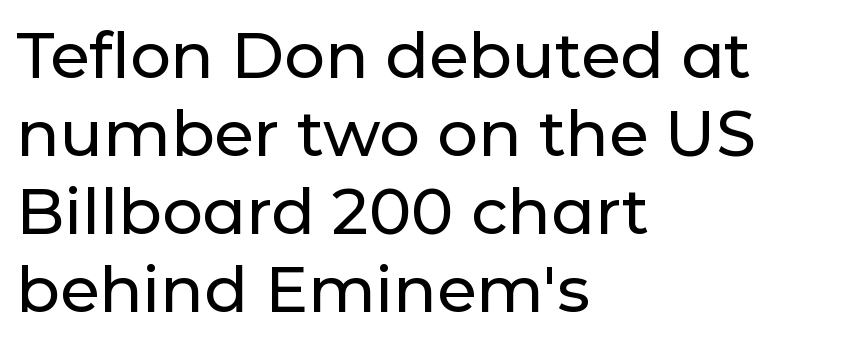
{"serif": "no", "italic": "no", "width": "normal", "stroke_contrast": "low", "x_height": "medium", "monospaced": "no", "underline": "no", "align": "left", "line_spacing_ratio": 1.22, "letter_spacing": "normal", "letter_spacing_em": 0.0, "glyph_px": 64}
